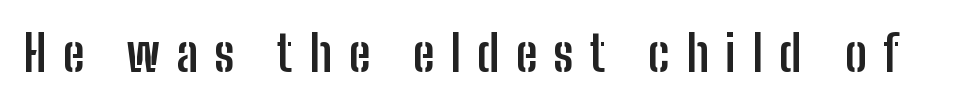
{"serif": "no", "italic": "no", "bold": "yes", "weight": "semibold", "width": "condensed", "stroke_contrast": "low", "x_height": "medium", "monospaced": "no", "underline": "no", "letter_spacing": "wide", "letter_spacing_em": 0.33, "glyph_px": 49}
